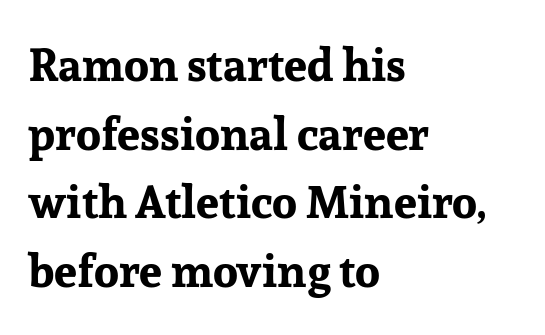
Compared with typical paragraphs, the rows here are spaced about the same. The type is set solid horizontally, with unmodified tracking. Proportional: the letters do not fall into vertical columns. The sample has been set heavy, in full bold. Is there any slant? The stems are plumb. Are there feet on the stems? There are — it's a serif.
